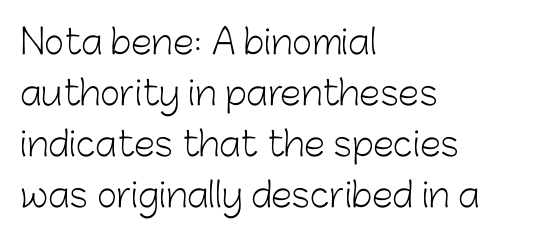
The image shows 34 px light sans-serif type, upright; set left-aligned, normal line spacing (1.5x), normal letter spacing, not underlined; low stroke contrast and a medium x-height.
